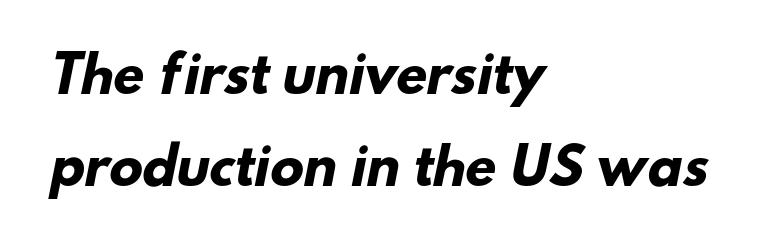
Q: Is the text bold? A: Yes.
Q: Is the typeface a serif or a sans-serif typeface? A: Sans-serif.
Q: Is the text underlined? A: No.
Q: How is the paragraph aligned? A: Left-aligned.
Q: Is the spacing between letters normal or unusually wide? A: Normal.
Q: Width (condensed, normal, or wide)? A: Normal.
Q: Stroke contrast? A: Low.
Q: x-height? A: Small.
Q: Monospaced? A: No.
